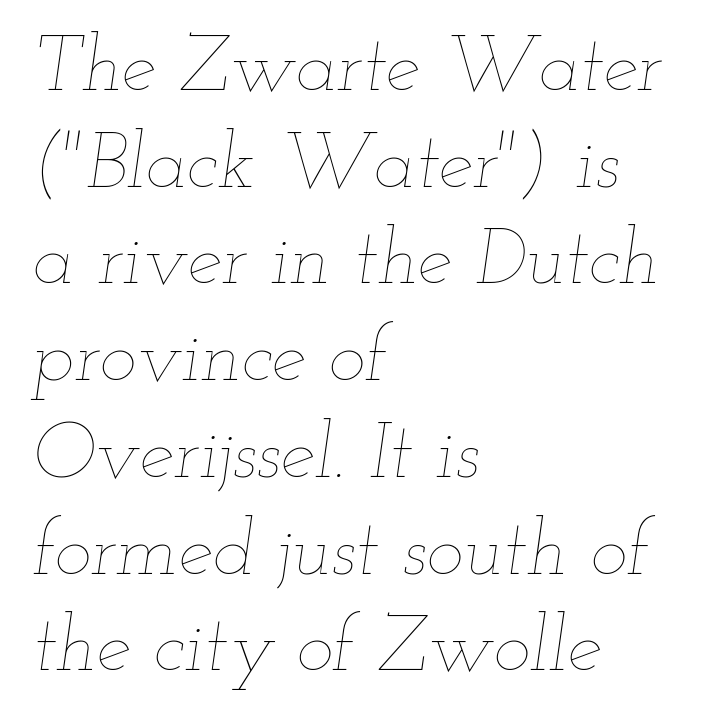
Short and long lines alike share a common starting point at left. Compared with ordinary roman type, these characters are visibly tilted. Short note: letters normally spaced. The gap between lines stays unmarked. Unbolded letterforms with no extra heft. Each letter keeps its own natural width here, so spacing adapts to shape.
